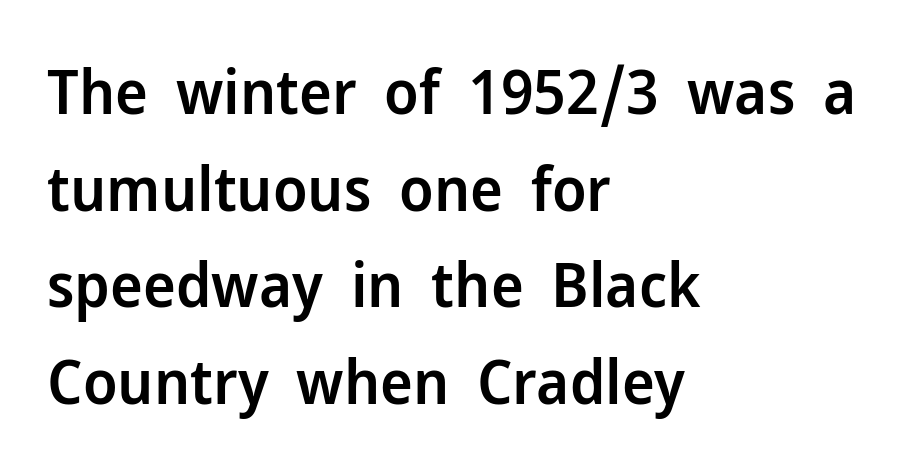
Q: Is the text bold? A: Semi-bold.
Q: Is the text italic (slanted)? A: No, it is upright.
Q: Is the typeface a serif or a sans-serif typeface? A: Sans-serif.
Q: Is the text underlined? A: No.
Q: How is the paragraph aligned? A: Left-aligned.
Q: Is the spacing between letters normal or unusually wide? A: Normal.
Q: Is the spacing between lines tight, normal or loose? A: Normal.
Q: Width (condensed, normal, or wide)? A: Normal.
Q: Stroke contrast? A: Low.
Q: x-height? A: Medium.
Q: Monospaced? A: No.
